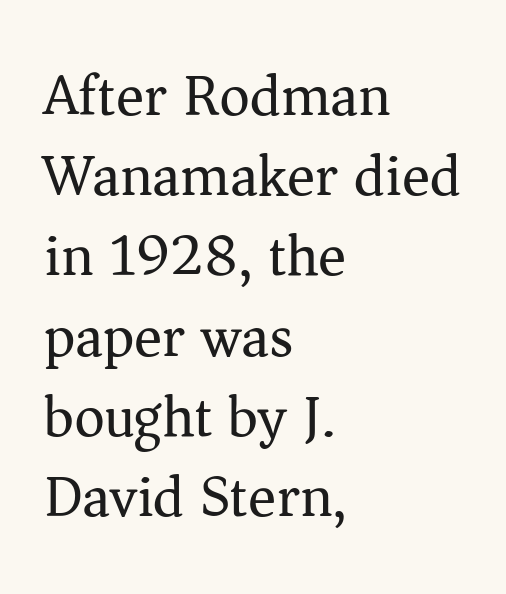
Q: Is the text bold? A: No.
Q: Is the text italic (slanted)? A: No, it is upright.
Q: Is the typeface a serif or a sans-serif typeface? A: Serif.
Q: Is the text underlined? A: No.
Q: How is the paragraph aligned? A: Left-aligned.
Q: Is the spacing between letters normal or unusually wide? A: Normal.
Q: Is the spacing between lines tight, normal or loose? A: Normal.
Q: Width (condensed, normal, or wide)? A: Normal.
Q: Stroke contrast? A: Medium.
Q: x-height? A: Medium.
Q: Monospaced? A: No.
